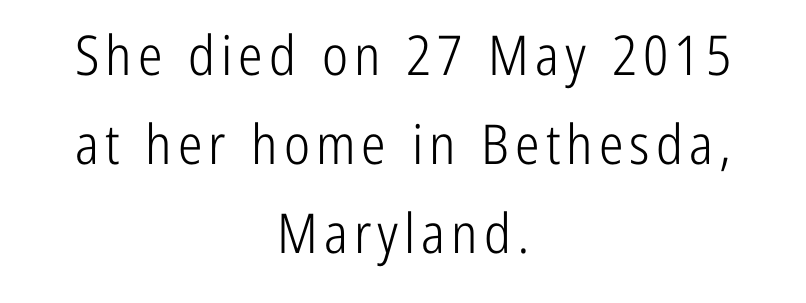
{"serif": "no", "italic": "no", "bold": "no", "weight": "light", "width": "condensed", "stroke_contrast": "low", "x_height": "medium", "monospaced": "no", "underline": "no", "align": "center", "line_spacing": "normal", "line_spacing_ratio": 1.62, "glyph_px": 55}
